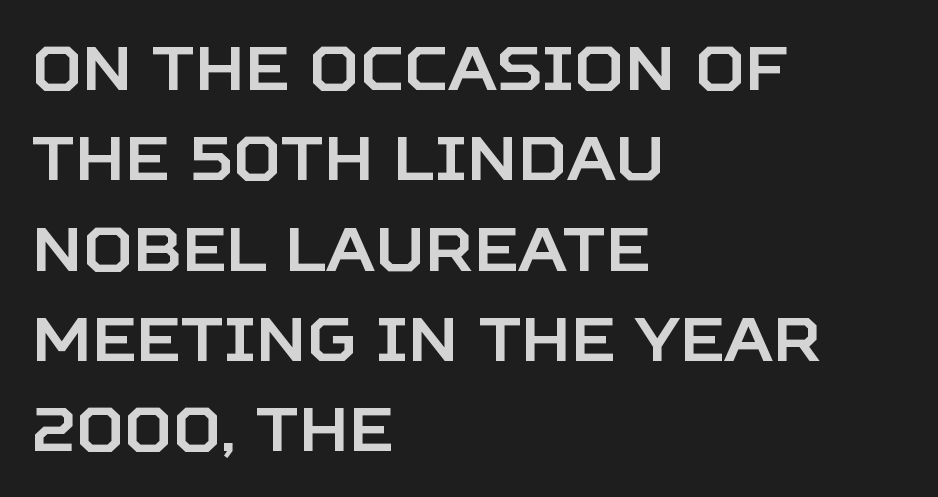
The image shows 61 px sans-serif type, upright; set left-aligned, normal line spacing (1.48x), normal letter spacing, not underlined; low stroke contrast and a large x-height.
